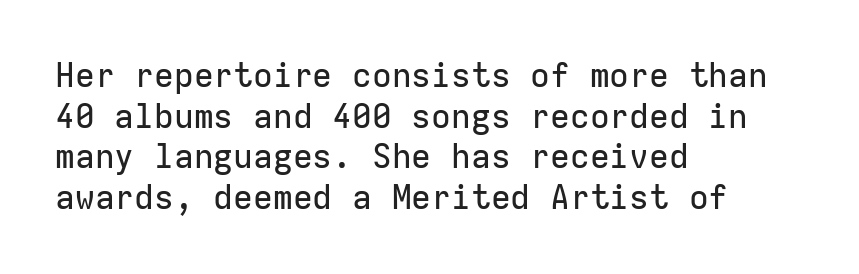
The image shows 33 px sans-serif type, upright, monospaced; set left-aligned, line spacing 1.23x, normal letter spacing, not underlined; low stroke contrast and a medium x-height.
